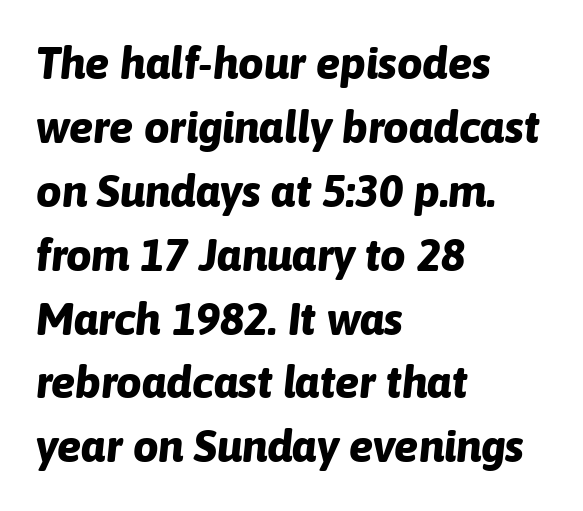
{"italic": "yes", "lean": "right", "slant_degrees": 6, "bold": "yes", "weight": "bold", "width": "normal", "stroke_contrast": "low", "x_height": "medium", "monospaced": "no", "underline": "no", "align": "left", "line_spacing": "normal", "line_spacing_ratio": 1.42, "letter_spacing": "normal", "letter_spacing_em": 0.0, "glyph_px": 45}
